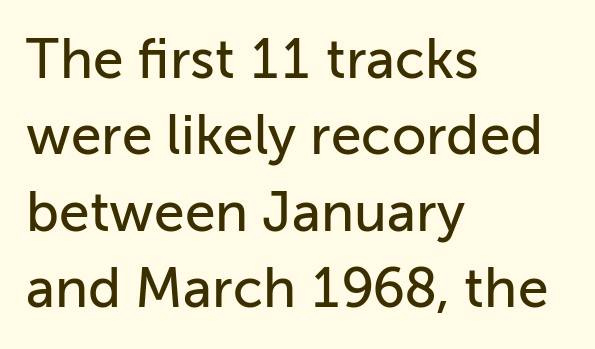
The image shows 55 px sans-serif type, upright; set left-aligned, normal line spacing (1.39x), normal letter spacing, not underlined; low stroke contrast and a medium x-height.
